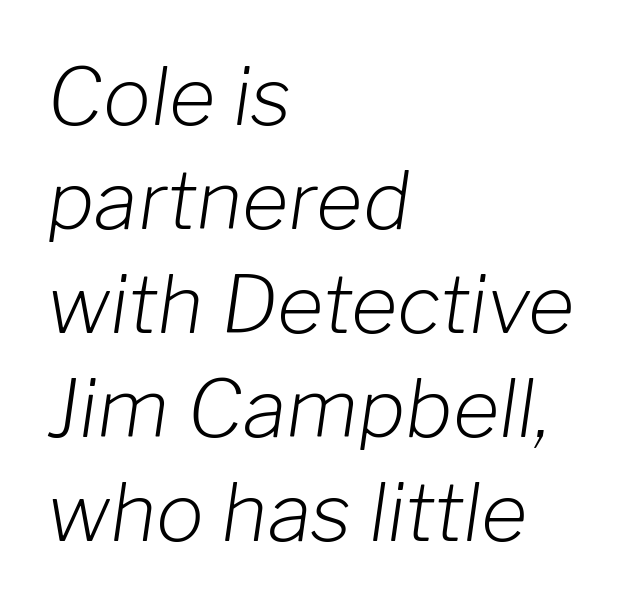
Decoration check: the copy has no underline. On a weight scale, this lands at 450 or below. Honestly, the row spacing looks completely unremarkable. Would a proofreader flag this as italicized? Yes. Typeset ragged right — the left edge is the straight one. Note the varied advance widths — an 'i' is clearly narrower than an 'm'.
